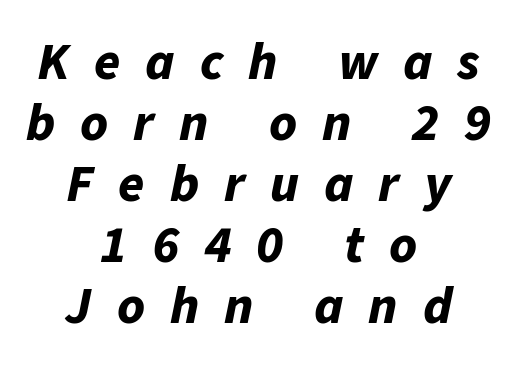
Q: Is the text bold? A: Yes.
Q: Is the text italic (slanted)? A: Yes, it leans right by about 11 degrees.
Q: Is the text underlined? A: No.
Q: How is the paragraph aligned? A: Centered.
Q: Is the spacing between letters normal or unusually wide? A: Unusually wide.
Q: Is the spacing between lines tight, normal or loose? A: Tight.
Q: Width (condensed, normal, or wide)? A: Normal.
Q: Stroke contrast? A: Low.
Q: x-height? A: Medium.
Q: Monospaced? A: No.
